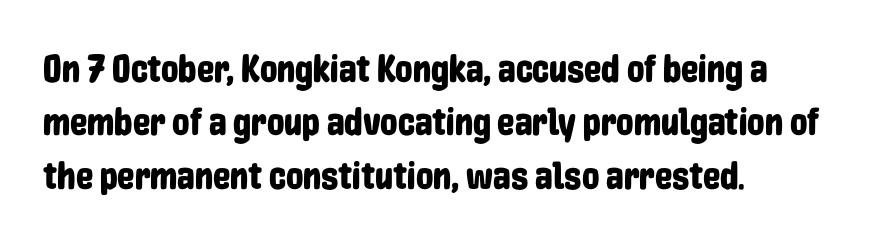
The image shows 39 px condensed sans-serif type, upright; set left-aligned, normal line spacing (1.37x), normal letter spacing, not underlined; low stroke contrast and a medium x-height.
